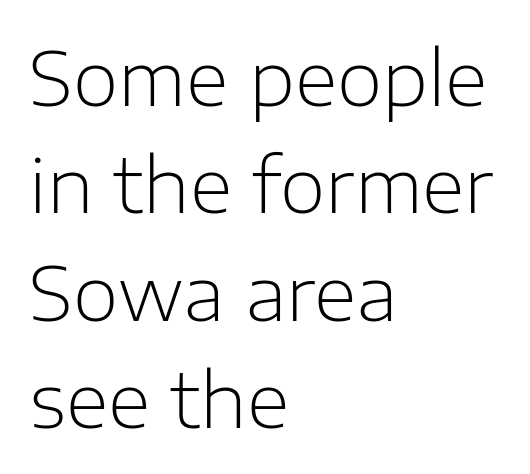
Q: Is the text bold? A: No.
Q: Is the text italic (slanted)? A: No, it is upright.
Q: Is the typeface a serif or a sans-serif typeface? A: Sans-serif.
Q: Is the text underlined? A: No.
Q: How is the paragraph aligned? A: Left-aligned.
Q: Is the spacing between letters normal or unusually wide? A: Normal.
Q: Is the spacing between lines tight, normal or loose? A: Normal.
Q: Width (condensed, normal, or wide)? A: Normal.
Q: Stroke contrast? A: Low.
Q: x-height? A: Medium.
Q: Monospaced? A: No.
